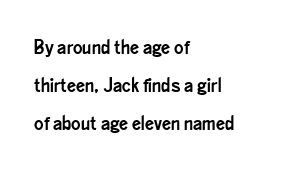
{"italic": "no", "underline": "no", "align": "left", "line_spacing_ratio": 1.89, "letter_spacing": "normal", "letter_spacing_em": 0.0, "glyph_px": 20}
